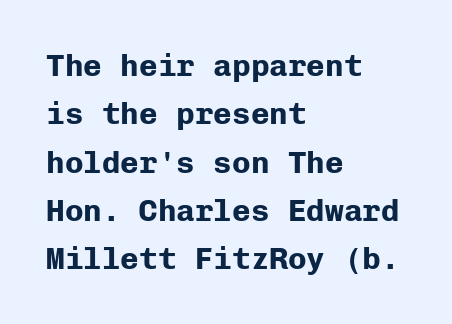
Q: Is the text bold? A: Yes.
Q: Is the text italic (slanted)? A: No, it is upright.
Q: Is the typeface a serif or a sans-serif typeface? A: Sans-serif.
Q: Is the text underlined? A: No.
Q: How is the paragraph aligned? A: Left-aligned.
Q: Is the spacing between letters normal or unusually wide? A: Normal.
Q: Is the spacing between lines tight, normal or loose? A: Normal.
Q: Width (condensed, normal, or wide)? A: Normal.
Q: Stroke contrast? A: Low.
Q: x-height? A: Medium.
Q: Monospaced? A: Yes.
